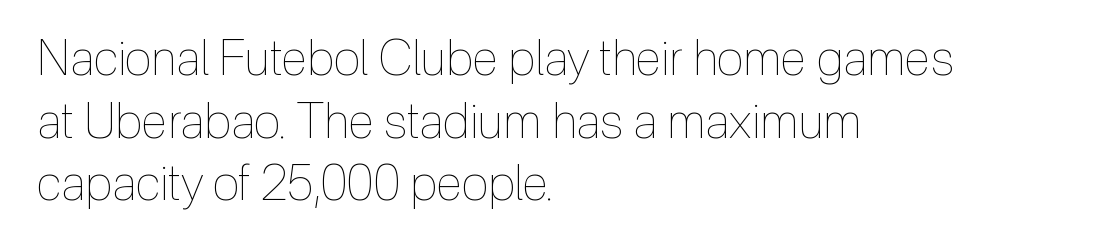
The zone under the glyphs is completely vacant. Characters remain perfectly vertical along every line. The compositor pushed each line to the left boundary. The designer left line spacing at the default.
